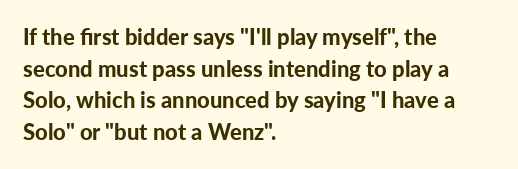
{"italic": "no", "bold": "yes", "underline": "no", "align": "left", "line_spacing": "normal", "line_spacing_ratio": 1.44, "letter_spacing": "normal", "letter_spacing_em": 0.0, "glyph_px": 22}
